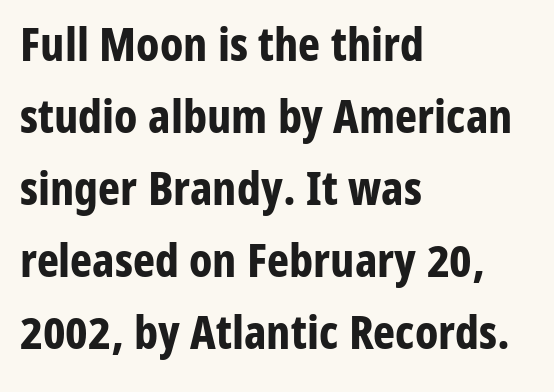
The image shows 47 px bold, condensed sans-serif type, upright; set left-aligned, normal line spacing (1.53x), normal letter spacing, not underlined; low stroke contrast and a medium x-height.
